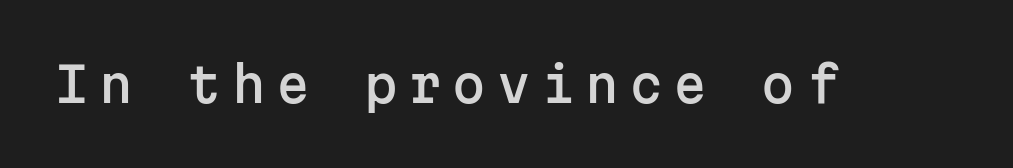
{"serif": "no", "italic": "no", "width": "normal", "stroke_contrast": "low", "x_height": "medium", "monospaced": "yes", "underline": "no", "letter_spacing": "wide", "letter_spacing_em": 0.22, "glyph_px": 48}
